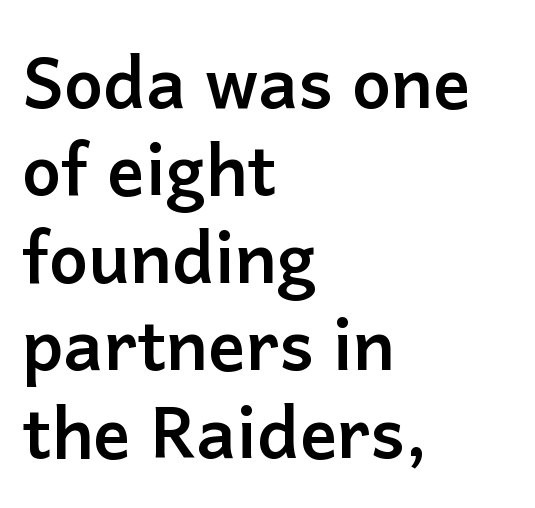
{"serif": "no", "italic": "no", "bold": "yes", "weight": "semibold", "width": "normal", "stroke_contrast": "low", "x_height": "medium", "monospaced": "no", "underline": "no", "align": "left", "line_spacing": "normal", "line_spacing_ratio": 1.25, "letter_spacing": "normal", "letter_spacing_em": 0.0, "glyph_px": 70}
